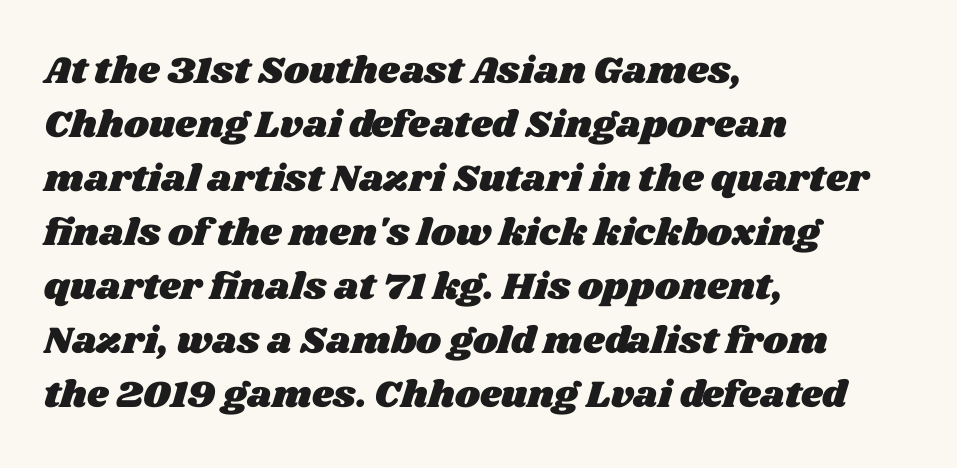
The image shows 38 px wide type; set left-aligned, normal line spacing (1.42x), normal letter spacing, not underlined; medium stroke contrast and a large x-height.
